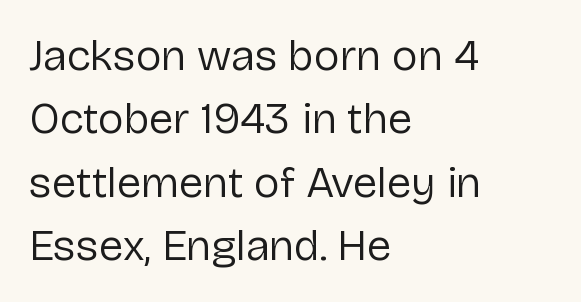
Q: Is the text bold? A: No.
Q: Is the text italic (slanted)? A: No, it is upright.
Q: Is the typeface a serif or a sans-serif typeface? A: Sans-serif.
Q: Is the text underlined? A: No.
Q: How is the paragraph aligned? A: Left-aligned.
Q: Is the spacing between letters normal or unusually wide? A: Normal.
Q: Is the spacing between lines tight, normal or loose? A: Normal.
Q: Width (condensed, normal, or wide)? A: Normal.
Q: Stroke contrast? A: Low.
Q: x-height? A: Medium.
Q: Monospaced? A: No.
